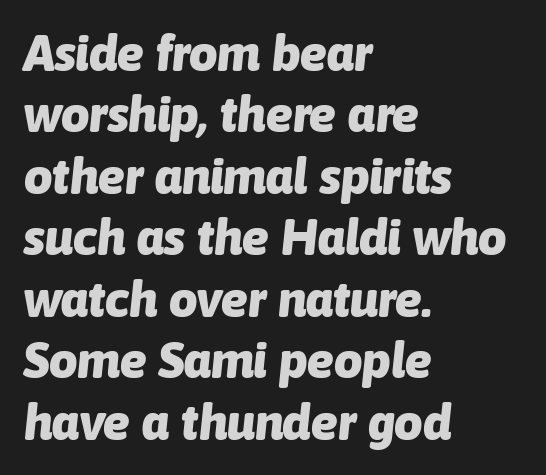
Q: Is the text bold? A: Yes.
Q: Is the text italic (slanted)? A: Yes, it leans right by about 6 degrees.
Q: Is the text underlined? A: No.
Q: How is the paragraph aligned? A: Left-aligned.
Q: Is the spacing between letters normal or unusually wide? A: Normal.
Q: Width (condensed, normal, or wide)? A: Normal.
Q: Stroke contrast? A: Low.
Q: x-height? A: Medium.
Q: Monospaced? A: No.
